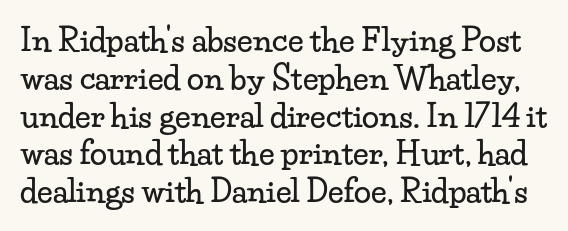
Q: Is the text italic (slanted)? A: No, it is upright.
Q: Is the typeface a serif or a sans-serif typeface? A: Serif.
Q: Is the text underlined? A: No.
Q: Is the spacing between letters normal or unusually wide? A: Normal.
Q: Width (condensed, normal, or wide)? A: Wide.
Q: Stroke contrast? A: Low.
Q: x-height? A: Small.
Q: Monospaced? A: No.
